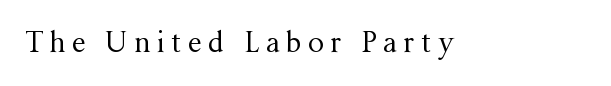
Q: Is the text bold? A: No.
Q: Is the text italic (slanted)? A: No, it is upright.
Q: Is the typeface a serif or a sans-serif typeface? A: Serif.
Q: Is the text underlined? A: No.
Q: Is the spacing between letters normal or unusually wide? A: Unusually wide.
Q: Width (condensed, normal, or wide)? A: Normal.
Q: Stroke contrast? A: Medium.
Q: x-height? A: Medium.
Q: Monospaced? A: No.
